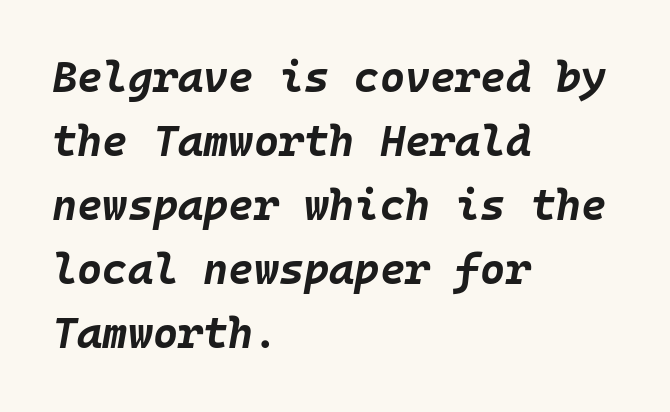
The image shows 43 px bold type, italic (leaning right), monospaced; set left-aligned, normal line spacing (1.49x), normal letter spacing, not underlined; low stroke contrast and a large x-height.
